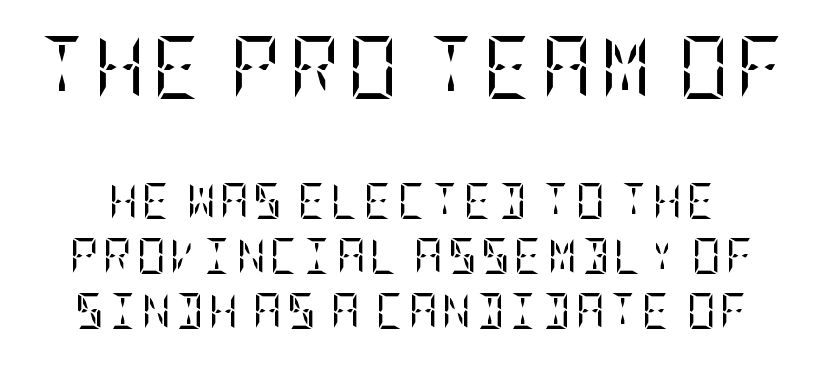
The space beneath each line is pristine and unruled. Summary of weight: not heavy and not bold. A typesetter would mark this as roman, not italic. Observe the serifs anchoring each vertical stroke in this sample. These two chunks differ in scale, with the top chunk taking the larger measure. The vertical gap from one line to the next is medium.
